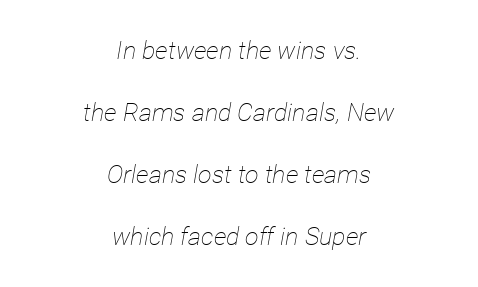
Q: Is the text bold? A: No.
Q: Is the text italic (slanted)? A: Yes, it leans right by about 12 degrees.
Q: Is the text underlined? A: No.
Q: How is the paragraph aligned? A: Centered.
Q: Is the spacing between letters normal or unusually wide? A: Normal.
Q: Is the spacing between lines tight, normal or loose? A: Loose.
